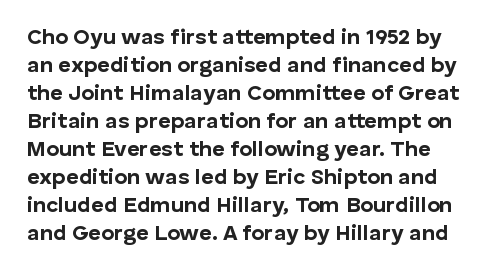
The image shows 22 px bold type, upright; set normal line spacing (1.27x), normal letter spacing, not underlined.
